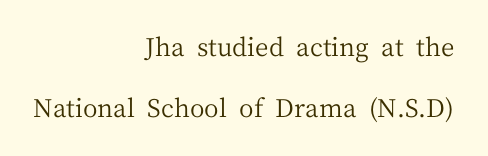
Nobody touched the tracking dial on this one. Unmarked baselines from the first word to the last. The letters stand straight up with perfectly vertical stems. Rows of type keep a wide berth in the vertical direction.
